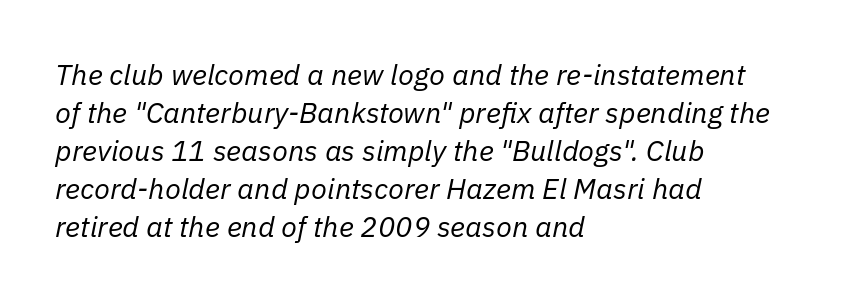
{"italic": "yes", "lean": "right", "slant_degrees": 11, "bold": "no", "weight": "regular", "width": "normal", "stroke_contrast": "low", "x_height": "medium", "monospaced": "no", "underline": "no", "align": "left", "line_spacing": "normal", "line_spacing_ratio": 1.31, "letter_spacing": "normal", "letter_spacing_em": 0.0, "glyph_px": 29}
